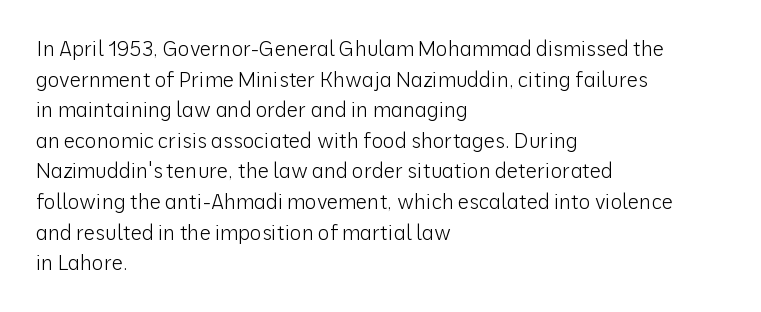
Q: Is the text bold? A: No.
Q: Is the text italic (slanted)? A: No, it is upright.
Q: Is the text underlined? A: No.
Q: How is the paragraph aligned? A: Left-aligned.
Q: Is the spacing between letters normal or unusually wide? A: Normal.
Q: Is the spacing between lines tight, normal or loose? A: Normal.
